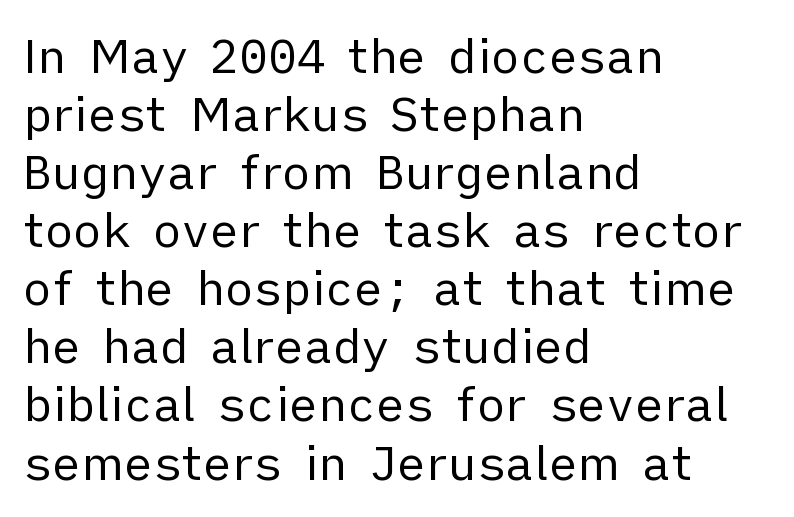
Q: Is the text bold? A: No.
Q: Is the text italic (slanted)? A: No, it is upright.
Q: Is the typeface a serif or a sans-serif typeface? A: Sans-serif.
Q: Is the text underlined? A: No.
Q: How is the paragraph aligned? A: Left-aligned.
Q: Is the spacing between letters normal or unusually wide? A: Normal.
Q: Width (condensed, normal, or wide)? A: Normal.
Q: Stroke contrast? A: Low.
Q: x-height? A: Medium.
Q: Monospaced? A: No.
